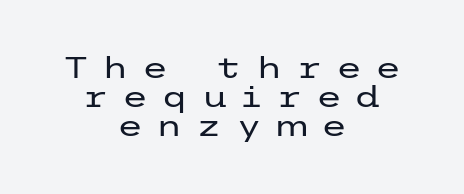
Q: Is the text bold? A: No.
Q: Is the text italic (slanted)? A: No, it is upright.
Q: Is the typeface a serif or a sans-serif typeface? A: Sans-serif.
Q: Is the text underlined? A: No.
Q: How is the paragraph aligned? A: Centered.
Q: Is the spacing between letters normal or unusually wide? A: Unusually wide.
Q: Is the spacing between lines tight, normal or loose? A: Tight.
Q: Width (condensed, normal, or wide)? A: Wide.
Q: Stroke contrast? A: Low.
Q: x-height? A: Medium.
